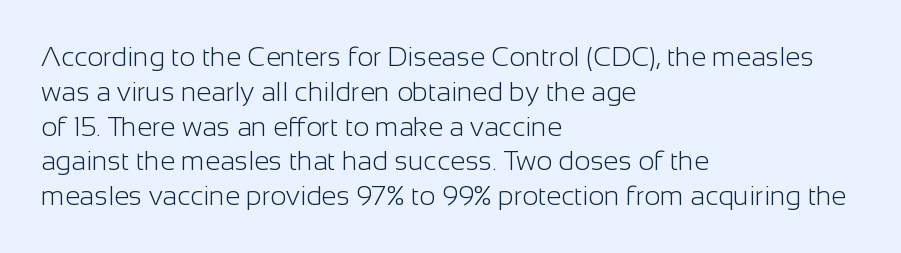
Q: Is the text bold? A: No.
Q: Is the text italic (slanted)? A: No, it is upright.
Q: Is the text underlined? A: No.
Q: How is the paragraph aligned? A: Left-aligned.
Q: Is the spacing between letters normal or unusually wide? A: Normal.
Q: Is the spacing between lines tight, normal or loose? A: Normal.
